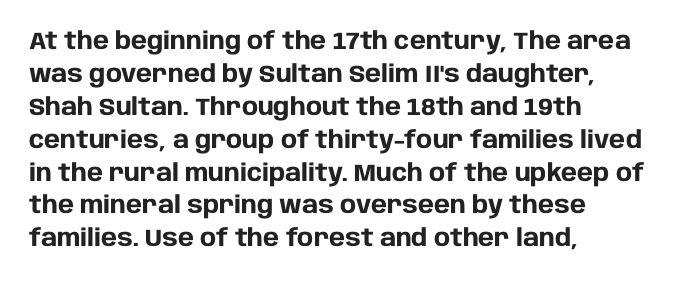
The tracking reads as untouched default to a designer's eye. Check the space under the baseline: it is left empty. The letters stand straight up with perfectly vertical stems. Each line starts at the same left margin while the right side varies. Weight check: bold — yes, fully. These lines sit exactly where default settings would place them.
